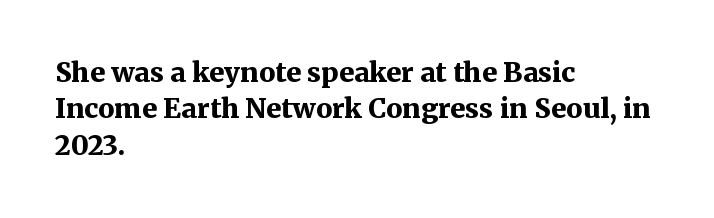
Q: Is the text bold? A: Yes.
Q: Is the text italic (slanted)? A: No, it is upright.
Q: Is the text underlined? A: No.
Q: How is the paragraph aligned? A: Left-aligned.
Q: Is the spacing between letters normal or unusually wide? A: Normal.
Q: Is the spacing between lines tight, normal or loose? A: Normal.
